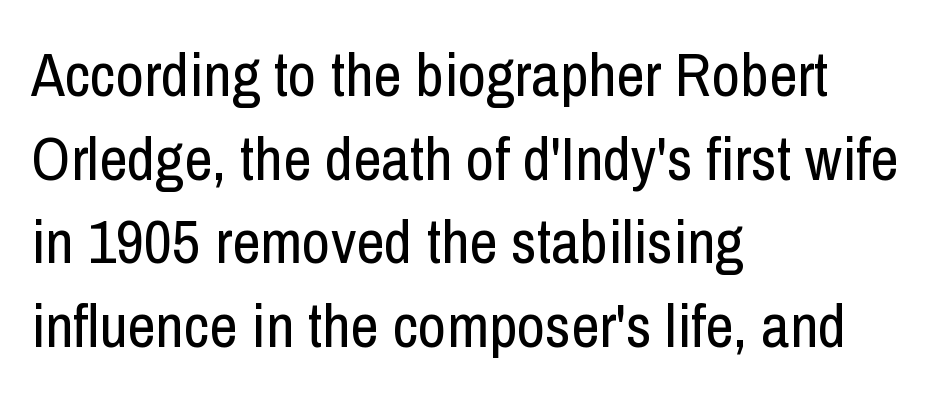
The image shows 62 px regular-weight, condensed sans-serif type, upright; set left-aligned, normal line spacing (1.35x), normal letter spacing, not underlined; low stroke contrast and a medium x-height.
